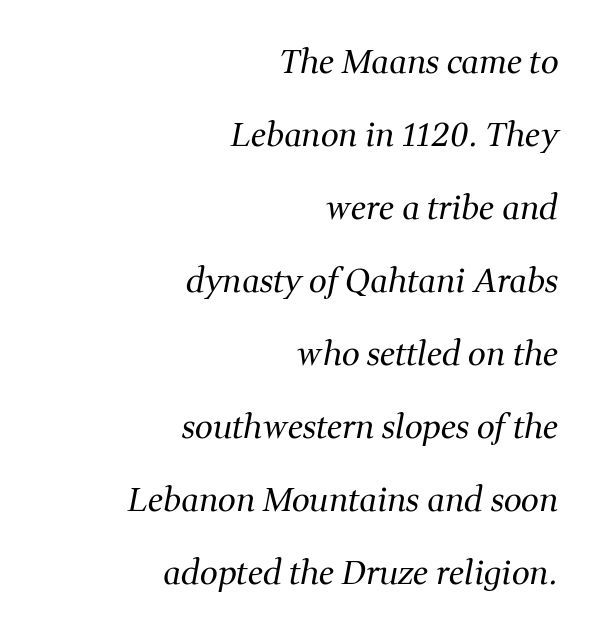
The image shows 32 px regular-weight serif type, italic (leaning right); set right-aligned, loose line spacing (2.28x), normal letter spacing, not underlined; medium stroke contrast and a medium x-height.
